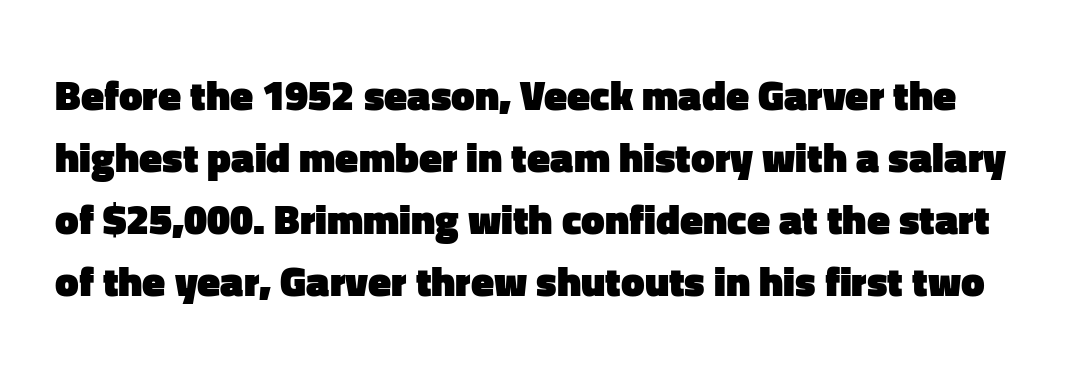
Here the designer chose a conventional face with non-uniform glyph widths. These lines were composed using upright roman letters. Each word holds together tightly as a unit, with standard inter-letter gaps. Bold? Absolutely — the strokes are thick and heavy. The specimen omits any rule beneath the text block's lines.
